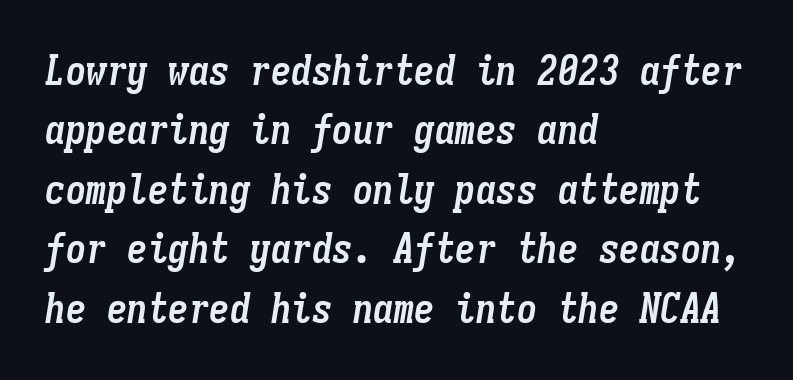
{"italic": "yes", "lean": "right", "slant_degrees": 9, "bold": "yes", "weight": "semibold", "width": "condensed", "stroke_contrast": "low", "x_height": "medium", "monospaced": "yes", "underline": "no", "align": "left", "line_spacing": "normal", "line_spacing_ratio": 1.45, "letter_spacing": "normal", "letter_spacing_em": 0.0, "glyph_px": 41}
